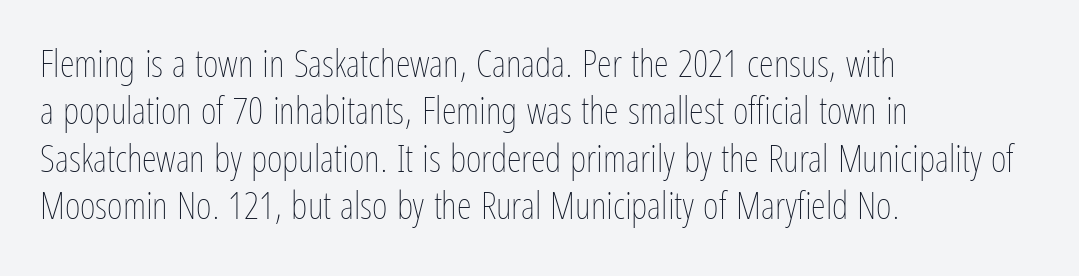
The font sits on the lighter half of the weight spectrum, regular included. Normally led — the rows are evenly, conventionally spaced. The lines are quadded left. A typesetter would call this zero additional tracking.
